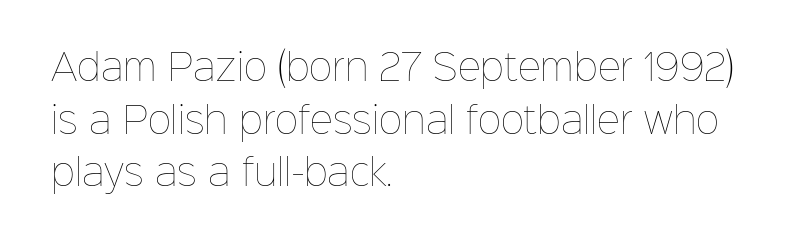
The image shows 36 px thin type, upright; set left-aligned, normal line spacing (1.46x), normal letter spacing, not underlined; low stroke contrast and a medium x-height.
